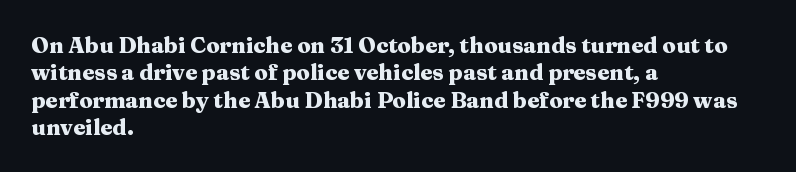
The image shows 22 px bold type, upright; set left-aligned, line spacing 1.24x, normal letter spacing, not underlined.
